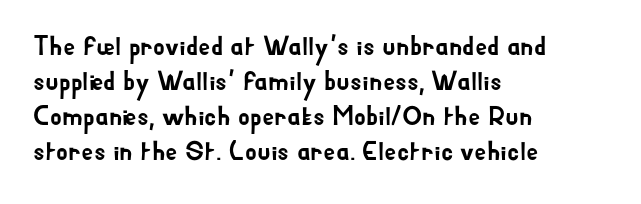
In CSS terms this would be text-align: left. Does the lettering tilt? It doesn't — this is upright. The strip under each line holds only bare page. Each word holds together tightly as a unit, with standard inter-letter gaps. These lines sit exactly where default settings would place them.
